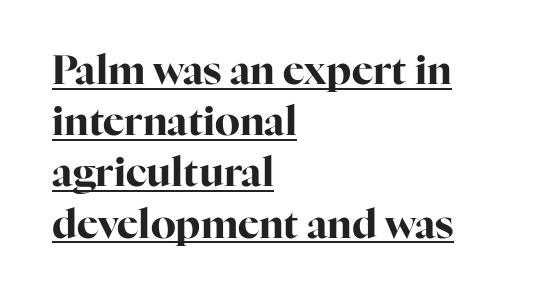
Evenly set lines give the paragraph a standard silhouette. A typographer would call this underscored text. The letters are bold, with thick, heavy strokes. A classic flush-left, rag-right setting is used for this passage. The letters carry serifs — small finishing strokes at the ends of their stems.
